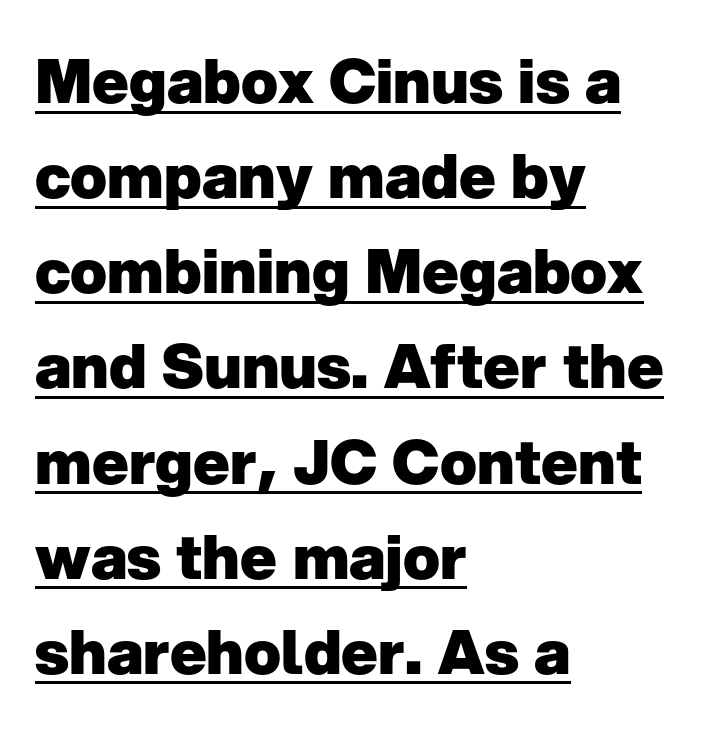
{"serif": "no", "italic": "no", "bold": "yes", "weight": "heavy", "width": "normal", "stroke_contrast": "low", "x_height": "medium", "monospaced": "no", "underline": "yes", "align": "left", "line_spacing": "normal", "line_spacing_ratio": 1.56, "letter_spacing": "normal", "letter_spacing_em": 0.0, "glyph_px": 61}
